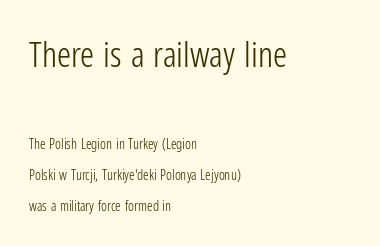
{"serif": "no", "italic": "no", "bold": "no", "weight": "light", "width": "condensed", "stroke_contrast": "low", "x_height": "medium", "monospaced": "no", "underline": "no", "align": "left", "line_spacing": "loose", "line_spacing_ratio": 2.21, "letter_spacing": "normal", "letter_spacing_em": 0.0, "larger_block": "first", "size_ratio": 2.5, "glyph_px": 35}
